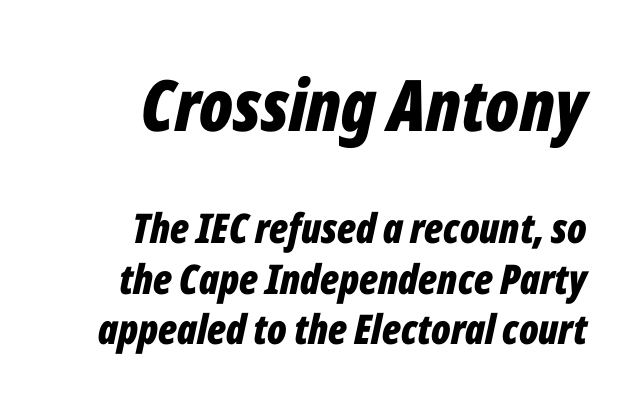
The block sitting higher on the canvas is the one with enlarged characters. Compared with ordinary roman type, these characters are visibly tilted. Note the varied advance widths — an 'i' is clearly narrower than an 'm'. Words float on clear page, feet unadorned.
